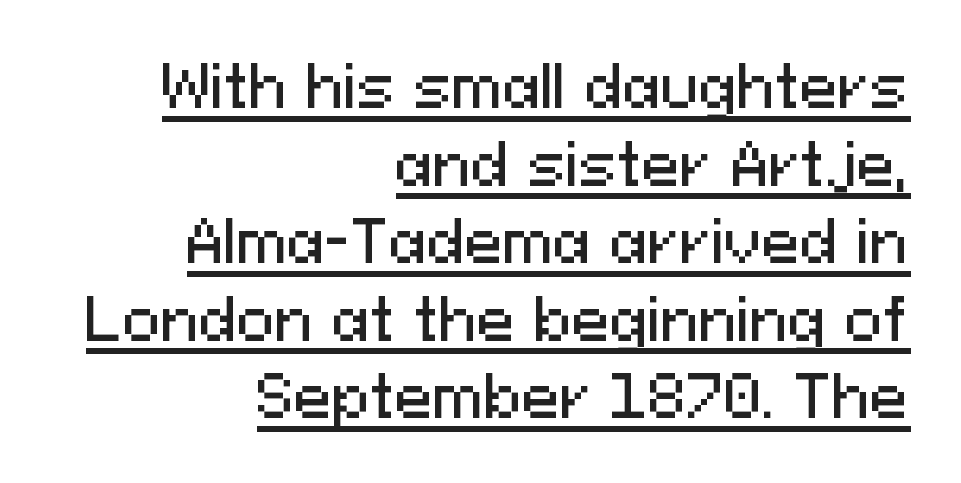
The rag falls on the left side of this text block. The face used here is a sans, in the tradition of grotesques and geometrics. The words here are underlined. Character widths vary here, with narrow letters taking less room than wide ones.
